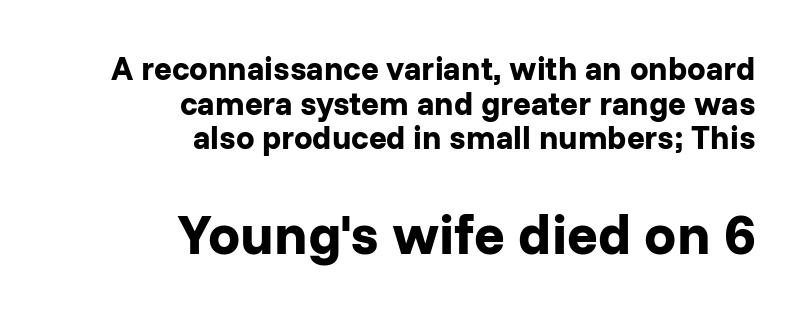
{"serif": "no", "italic": "no", "bold": "yes", "weight": "bold", "width": "normal", "stroke_contrast": "low", "x_height": "medium", "monospaced": "no", "underline": "no", "align": "right", "line_spacing": "tight", "line_spacing_ratio": 1.05, "letter_spacing": "normal", "letter_spacing_em": 0.0, "larger_block": "second", "size_ratio": 1.73, "glyph_px": 57}
